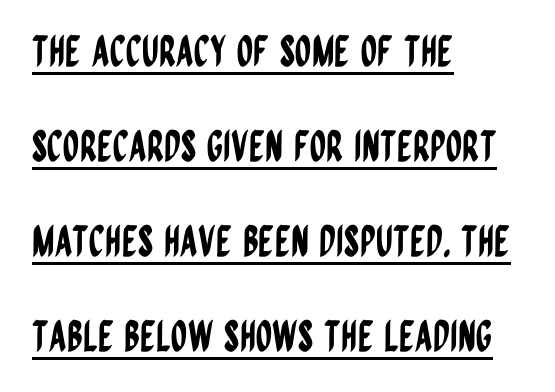
The image shows 42 px condensed sans-serif type, upright; set left-aligned, loose line spacing (2.26x), normal letter spacing, underlined; low stroke contrast and a large x-height.
